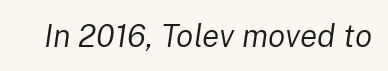
{"italic": "yes", "lean": "right", "slant_degrees": 8, "bold": "no", "weight": "regular", "width": "normal", "stroke_contrast": "low", "x_height": "medium", "monospaced": "no", "underline": "no", "letter_spacing": "normal", "letter_spacing_em": 0.0, "glyph_px": 32}
